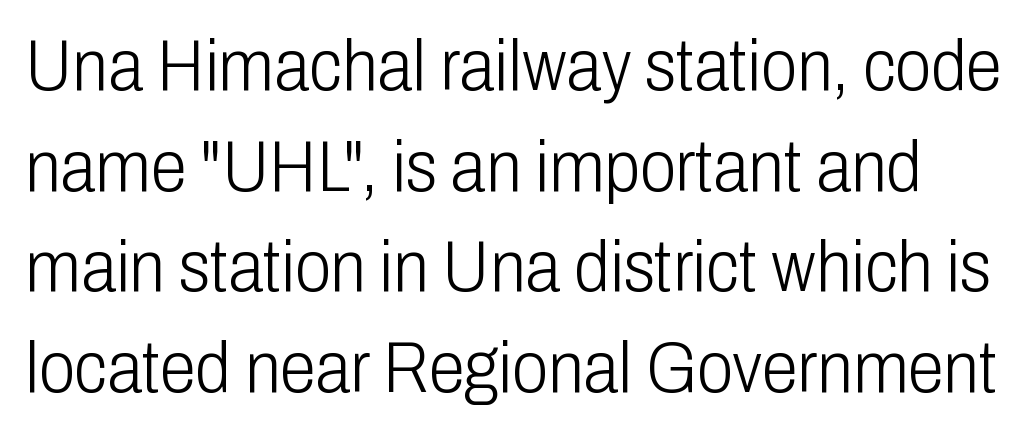
The image shows 73 px light, condensed sans-serif type, upright; set normal line spacing (1.38x), normal letter spacing, not underlined; low stroke contrast and a medium x-height.
